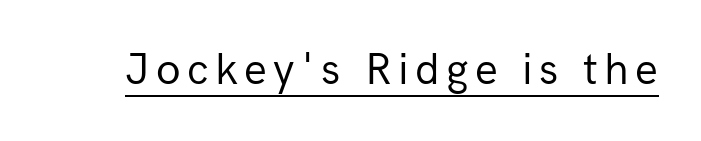
The image shows 45 px regular-weight sans-serif type, upright; set underlined; low stroke contrast and a medium x-height.
